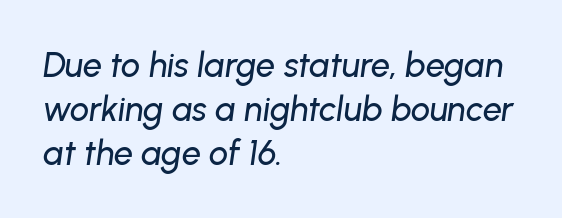
The face used here is proportionally spaced, like ordinary book or web type. Check under the words: just untouched page. The designer left line spacing at the default. Observe the ordinary spacing: letters are neighbours, not strangers. The rendering anchors every line to the left-hand side.
